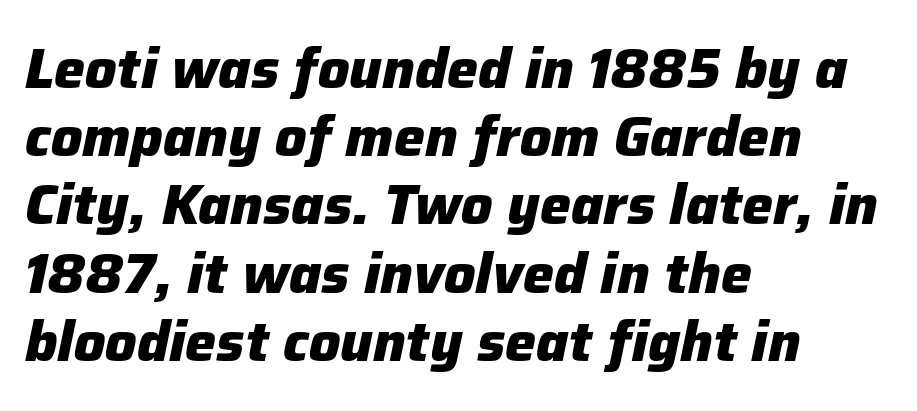
The image shows 55 px heavy type, italic (leaning right); set left-aligned, line spacing 1.24x, normal letter spacing, not underlined; low stroke contrast and a medium x-height.
